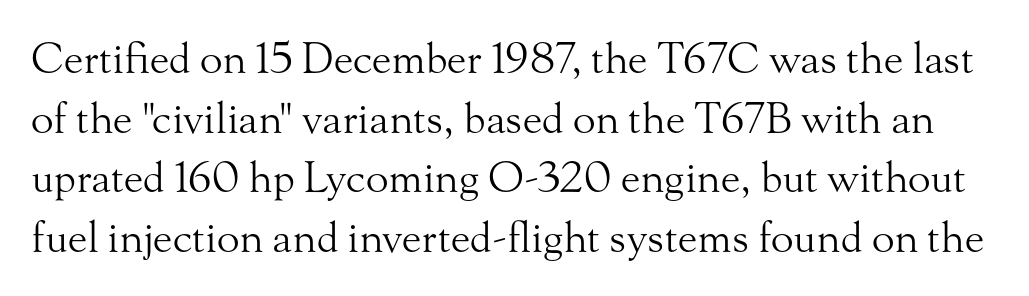
Q: Is the text bold? A: No.
Q: Is the text italic (slanted)? A: No, it is upright.
Q: Is the typeface a serif or a sans-serif typeface? A: Serif.
Q: Is the text underlined? A: No.
Q: Is the spacing between letters normal or unusually wide? A: Normal.
Q: Is the spacing between lines tight, normal or loose? A: Normal.
Q: Width (condensed, normal, or wide)? A: Normal.
Q: Stroke contrast? A: Medium.
Q: x-height? A: Small.
Q: Monospaced? A: No.
